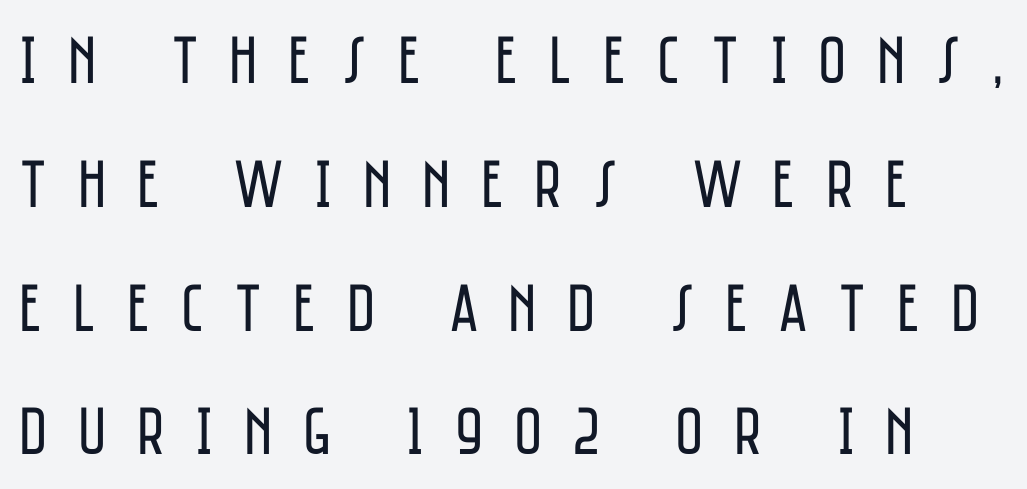
{"serif": "no", "italic": "no", "bold": "no", "weight": "regular", "width": "condensed", "stroke_contrast": "low", "x_height": "large", "monospaced": "no", "underline": "no", "align": "left", "line_spacing_ratio": 1.82, "letter_spacing": "wide", "letter_spacing_em": 0.45, "glyph_px": 68}
